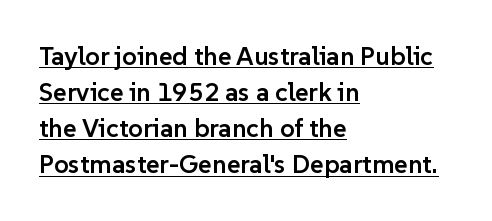
When letters stand straight like this, we call the style roman or upright. A typesetter would call this leading conventional body-copy spacing. Look at the stroke-to-counter ratio: somewhat heavy, a semibold. The letters sit at their default tracking, neither squeezed nor spread. Every word sits above its own underline. Teacher's note: observe the even left margin — that is flush-left alignment.
